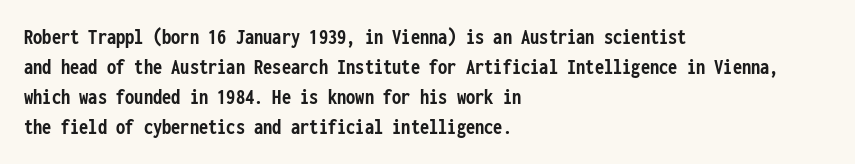
{"italic": "no", "bold": "yes", "underline": "no", "align": "left", "line_spacing": "normal", "line_spacing_ratio": 1.31, "letter_spacing": "normal", "letter_spacing_em": 0.0, "glyph_px": 23}
